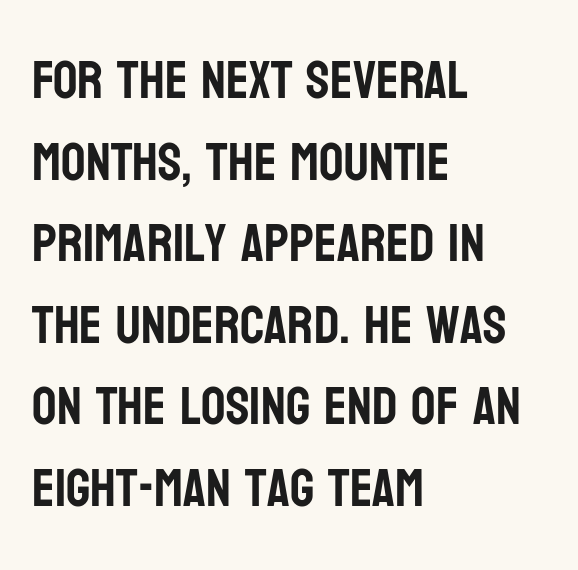
{"serif": "no", "italic": "no", "width": "condensed", "stroke_contrast": "low", "x_height": "large", "monospaced": "no", "underline": "no", "align": "left", "line_spacing": "normal", "line_spacing_ratio": 1.51, "letter_spacing": "normal", "letter_spacing_em": 0.0, "glyph_px": 54}
